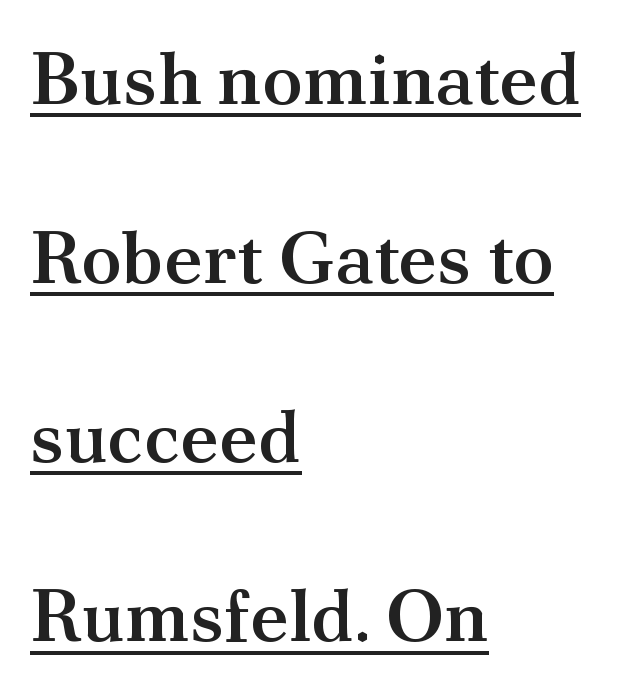
The image shows 74 px semibold serif type, upright; set left-aligned, loose line spacing (2.42x), normal letter spacing, underlined; medium stroke contrast and a small x-height.
